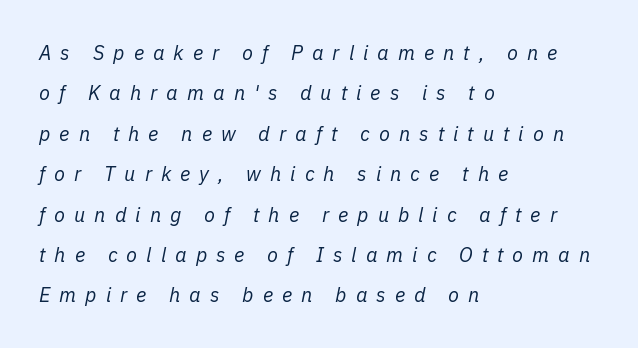
{"italic": "yes", "lean": "right", "slant_degrees": 11, "bold": "no", "underline": "no", "align": "left", "line_spacing": "loose", "line_spacing_ratio": 2.02, "letter_spacing": "wide", "letter_spacing_em": 0.45, "glyph_px": 20}
